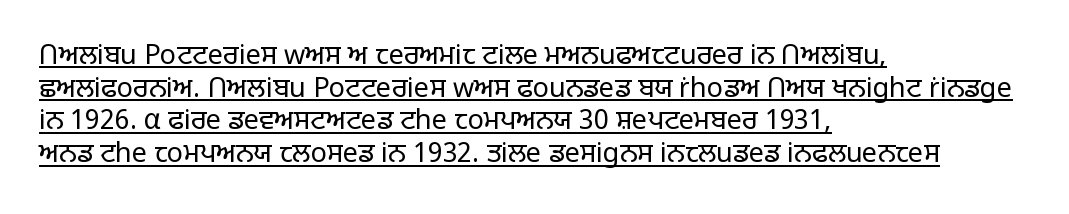
Q: Is the text bold? A: No.
Q: Is the text italic (slanted)? A: No, it is upright.
Q: Is the text underlined? A: Yes.
Q: How is the paragraph aligned? A: Left-aligned.
Q: Is the spacing between letters normal or unusually wide? A: Normal.
